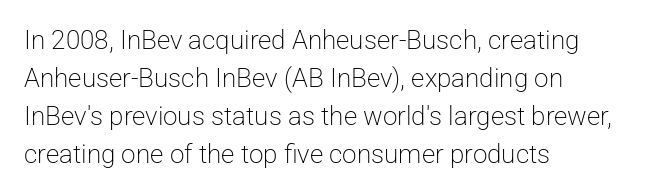
The image shows 26 px text type, upright; set left-aligned, normal line spacing (1.46x), normal letter spacing, not underlined.
